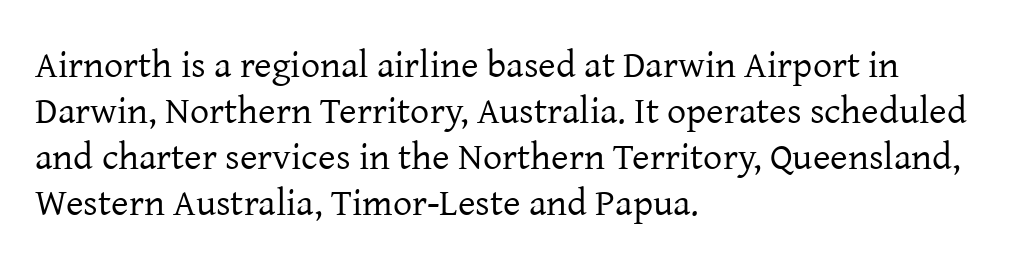
Q: Is the text bold? A: No.
Q: Is the text italic (slanted)? A: No, it is upright.
Q: Is the typeface a serif or a sans-serif typeface? A: Serif.
Q: Is the text underlined? A: No.
Q: How is the paragraph aligned? A: Left-aligned.
Q: Is the spacing between letters normal or unusually wide? A: Normal.
Q: Width (condensed, normal, or wide)? A: Normal.
Q: Stroke contrast? A: Low.
Q: x-height? A: Medium.
Q: Monospaced? A: No.
